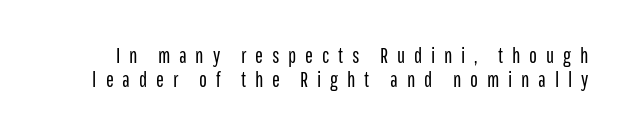
The image shows 21 px text type, upright; set tight line spacing (1.13x), unusually wide letter spacing (+0.42 em), not underlined.
